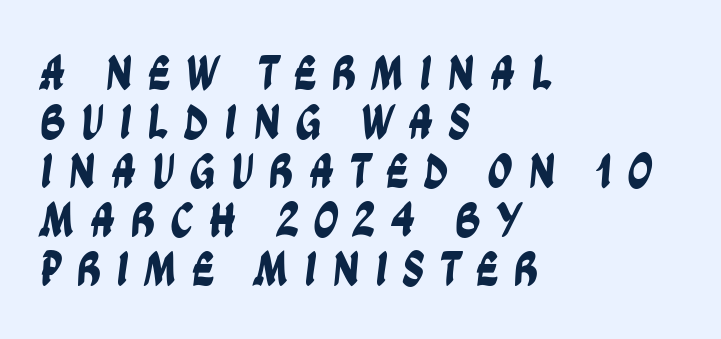
{"serif": "no", "width": "condensed", "stroke_contrast": "low", "x_height": "large", "monospaced": "no", "underline": "no", "align": "left", "line_spacing": "tight", "line_spacing_ratio": 0.98, "letter_spacing": "wide", "letter_spacing_em": 0.29, "glyph_px": 50}
